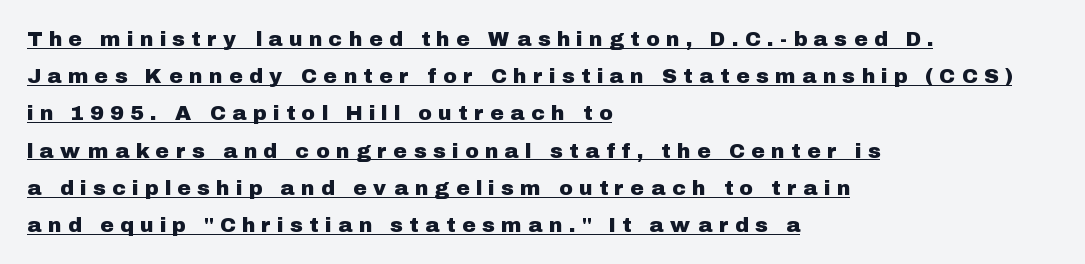
The text block is weighted toward the left margin, trailing off unevenly rightward. No italicization has been applied; the sample stays upright. Has an underline been added? It has. Students, note that the glyphs here are deliberately spaced far apart.
